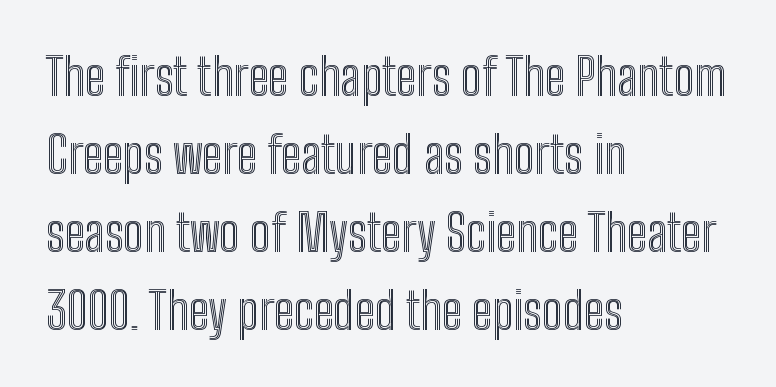
The image shows 50 px condensed type, upright; set left-aligned, normal line spacing (1.56x), normal letter spacing, not underlined; a medium x-height.
